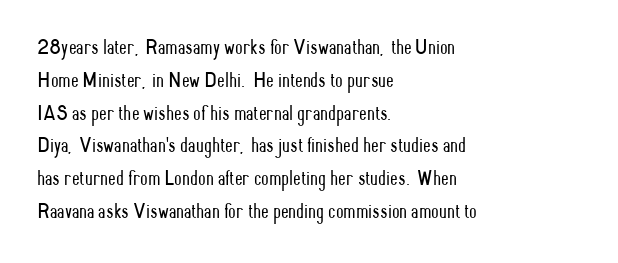
The image shows 22 px text type, upright; set left-aligned, normal line spacing (1.49x), normal letter spacing, not underlined.
